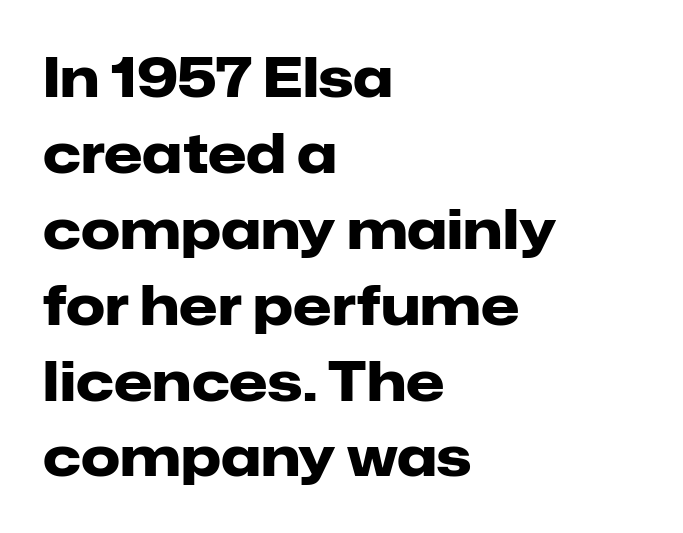
The image shows 55 px heavy sans-serif type, upright; set left-aligned, normal line spacing (1.38x), normal letter spacing, not underlined; low stroke contrast and a medium x-height.
